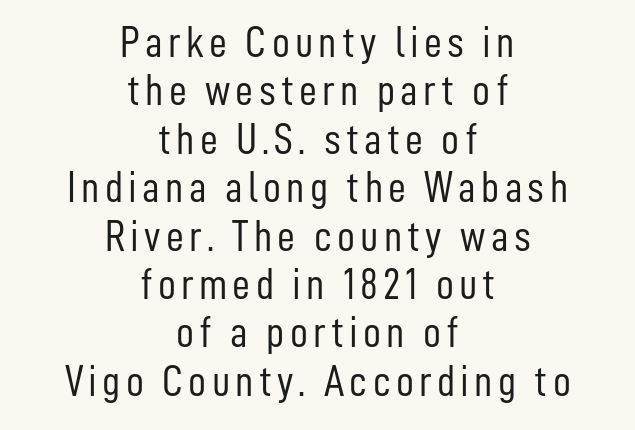
{"serif": "no", "italic": "no", "bold": "no", "weight": "light", "width": "condensed", "stroke_contrast": "low", "x_height": "medium", "monospaced": "no", "underline": "no", "align": "center", "line_spacing": "tight", "line_spacing_ratio": 1.1, "glyph_px": 44}
